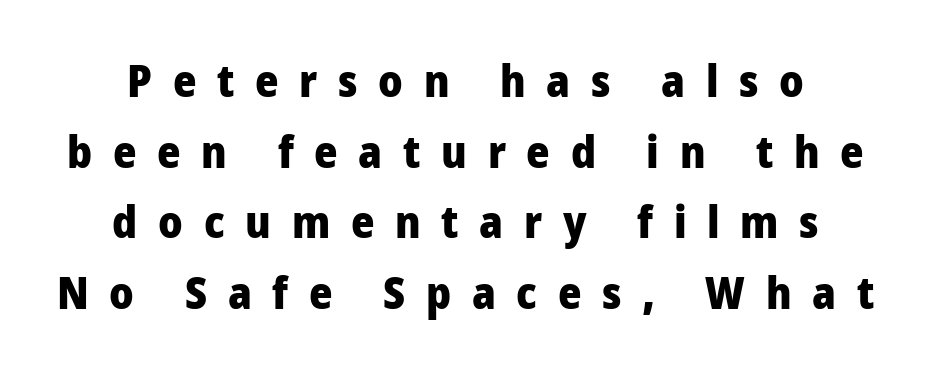
The image shows 45 px heavy sans-serif type, upright; set centered, normal line spacing (1.57x), unusually wide letter spacing (+0.46 em), not underlined; low stroke contrast and a medium x-height.
